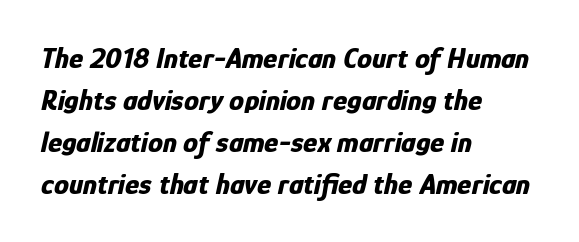
The image shows 30 px bold, condensed type, italic (leaning right); set left-aligned, normal line spacing (1.4x), normal letter spacing, not underlined; low stroke contrast and a medium x-height.
